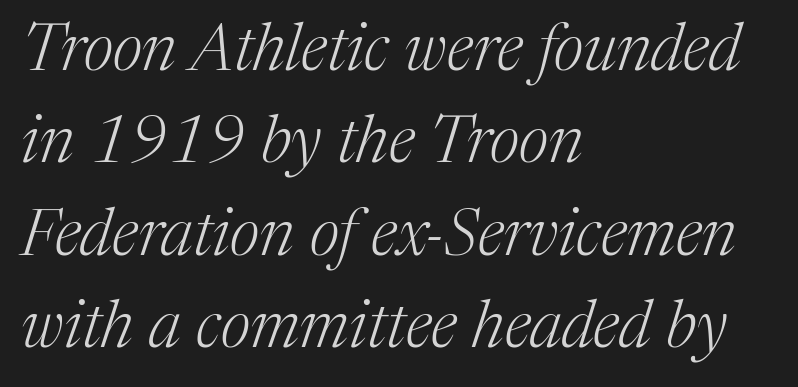
Q: Is the text bold? A: No.
Q: Is the text italic (slanted)? A: Yes, it leans right by about 17 degrees.
Q: Is the typeface a serif or a sans-serif typeface? A: Serif.
Q: Is the text underlined? A: No.
Q: How is the paragraph aligned? A: Left-aligned.
Q: Is the spacing between letters normal or unusually wide? A: Normal.
Q: Is the spacing between lines tight, normal or loose? A: Normal.
Q: Width (condensed, normal, or wide)? A: Normal.
Q: Stroke contrast? A: Medium.
Q: x-height? A: Medium.
Q: Monospaced? A: No.
